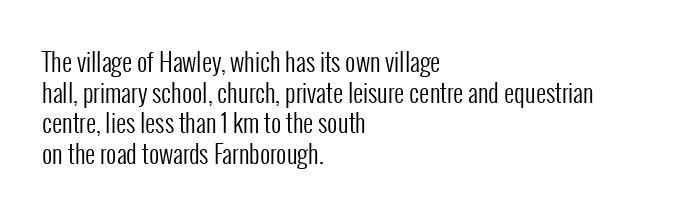
The letters look calm and open, with moderate or lighter stems. Descenders are the only things crossing below the line. Left-aligned paragraph, ragged on the right. Short note: letters normally spaced.
